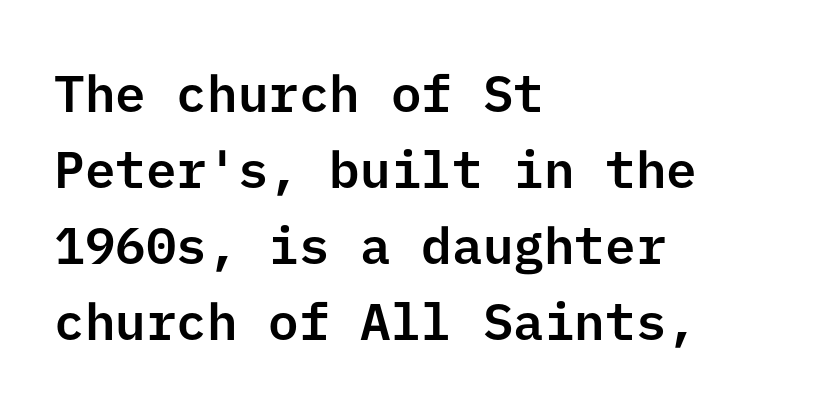
{"serif": "no", "italic": "no", "width": "normal", "stroke_contrast": "low", "x_height": "medium", "underline": "no", "align": "left", "line_spacing": "normal", "line_spacing_ratio": 1.49, "letter_spacing": "normal", "letter_spacing_em": 0.0, "glyph_px": 51}
